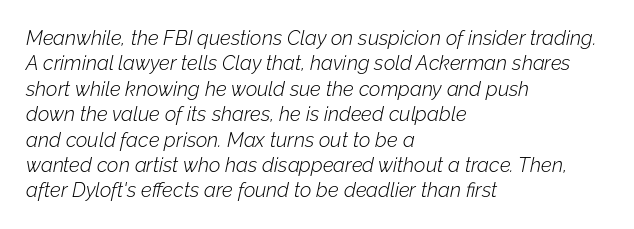
Rule under the text: the space is simply empty. Regarding leading, the lines here are spaced in the standard way. Where is the straight margin? On the left. The letters look calm and open, with moderate or lighter stems. The face used here is rendered with its standard letterfit. The glyphs look as if they've been sheared to an angle.
